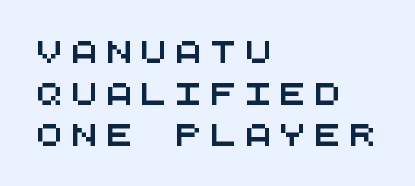
The image shows 22 px text type; set left-aligned, line spacing 1.89x, unusually wide letter spacing (+0.38 em), not underlined.
